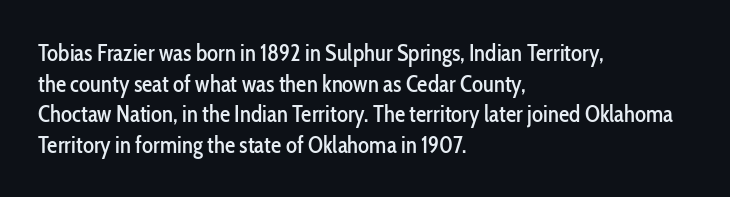
Q: Is the text italic (slanted)? A: No, it is upright.
Q: Is the text underlined? A: No.
Q: How is the paragraph aligned? A: Left-aligned.
Q: Is the spacing between letters normal or unusually wide? A: Normal.
Q: Is the spacing between lines tight, normal or loose? A: Normal.
